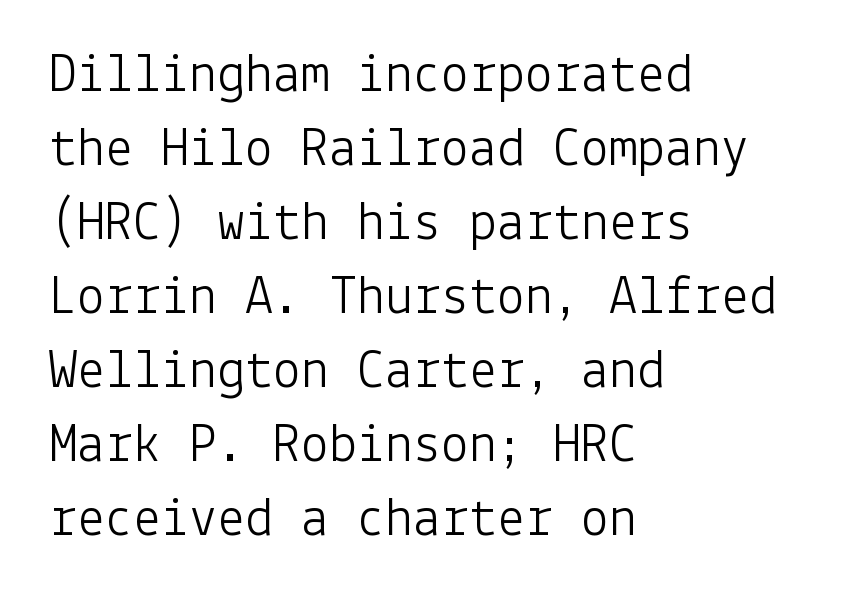
{"serif": "no", "italic": "no", "bold": "no", "weight": "light", "width": "normal", "stroke_contrast": "low", "x_height": "medium", "underline": "no", "align": "left", "line_spacing": "normal", "line_spacing_ratio": 1.32, "letter_spacing": "normal", "letter_spacing_em": 0.0, "glyph_px": 56}
